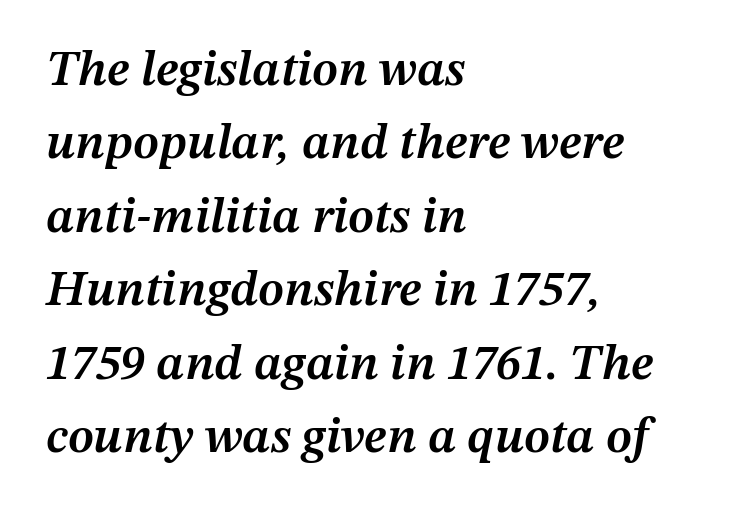
{"italic": "yes", "lean": "right", "slant_degrees": 12, "bold": "semi", "weight": "semibold", "width": "normal", "stroke_contrast": "medium", "x_height": "medium", "monospaced": "no", "underline": "no", "align": "left", "line_spacing": "normal", "line_spacing_ratio": 1.47, "letter_spacing": "normal", "letter_spacing_em": 0.0, "glyph_px": 50}
